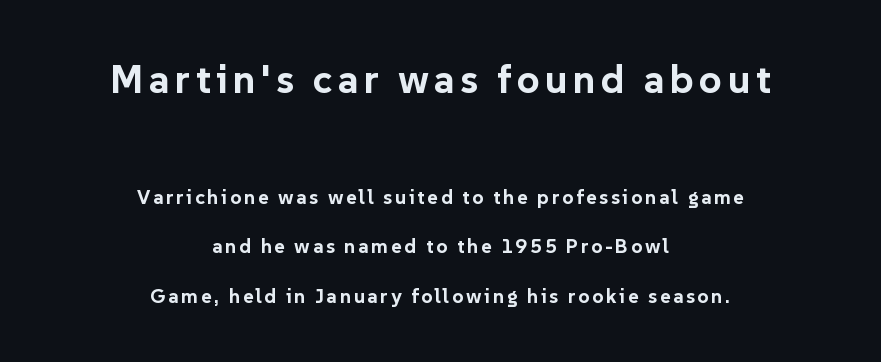
{"serif": "no", "italic": "no", "bold": "yes", "weight": "bold", "width": "normal", "stroke_contrast": "low", "x_height": "medium", "monospaced": "no", "underline": "no", "align": "center", "line_spacing": "loose", "line_spacing_ratio": 2.47, "larger_block": "first", "size_ratio": 2.0, "glyph_px": 40}
